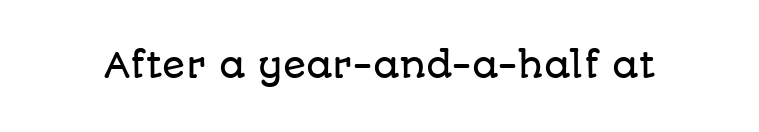
Typographically, this falls in the sans-serif category. Glyph-to-glyph distance matches everyday printed text. Quick note: not italic, upright. The zone under the glyphs is completely vacant.
